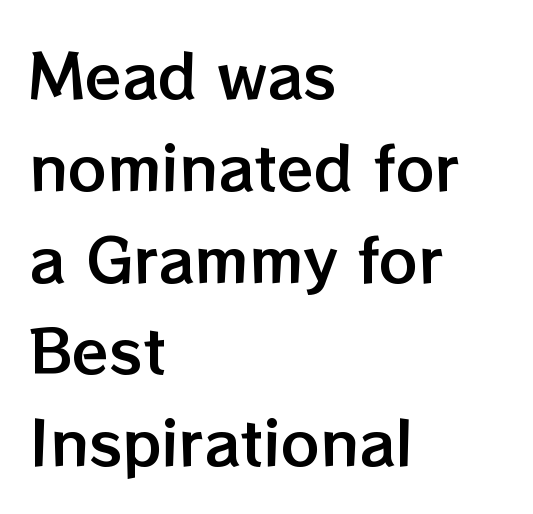
The rendering uses natural spacing where letterforms have individual widths. A normal amount of white space separates one row of letters from the next. The rendering keeps characters at their native spacing. Plain, unruled lines of type. The specimen reads as upright at a glance. This rendering uses left alignment, leaving the right contour irregular.
